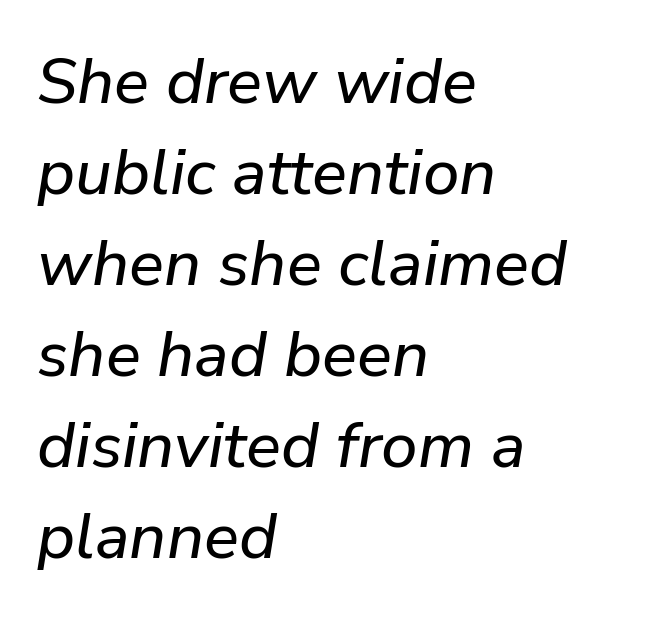
Each row of text sits above clean, open space. Does the leading feel generous? No, just average. Reading down the block, your eye returns to a fixed left position each line. Note the varied advance widths — an 'i' is clearly narrower than an 'm'. Each word holds together tightly as a unit, with standard inter-letter gaps. Yep, that's italic — everything's leaning.
